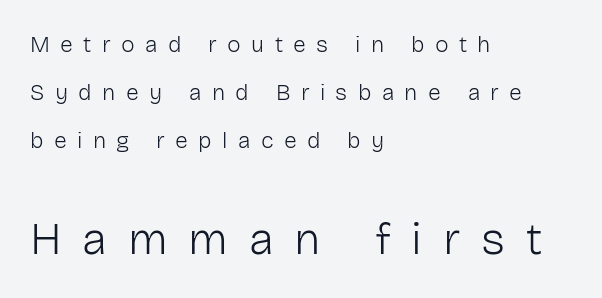
Does the leading feel generous? Absolutely, it's lavish. The lines in this sample share a left origin and differ only in where they stop. Is this a fixed-width face? No — the glyphs have proportional, varying widths. Every stem runs plumb, perpendicular to the baseline.
